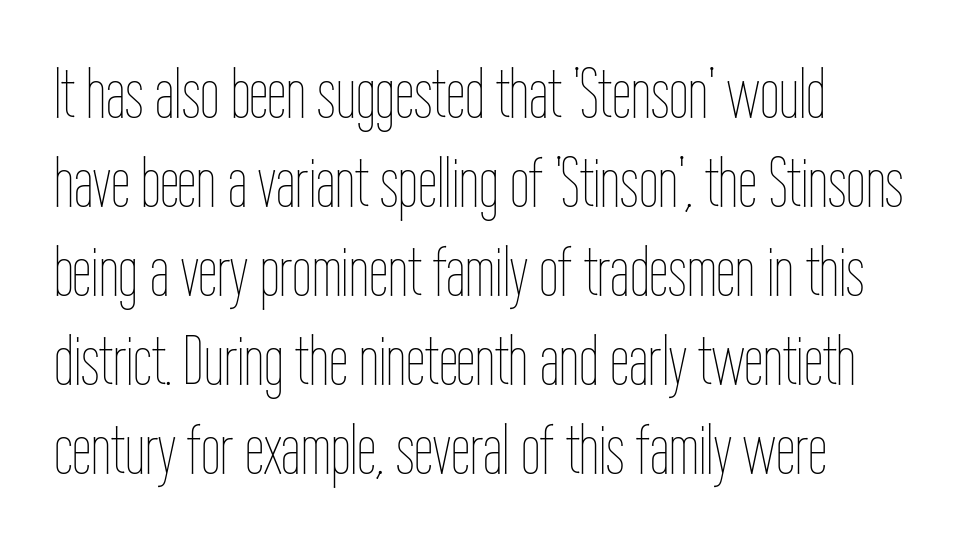
The image shows 70 px thin, condensed type, upright; set normal line spacing (1.27x), normal letter spacing, not underlined; low stroke contrast and a medium x-height.
